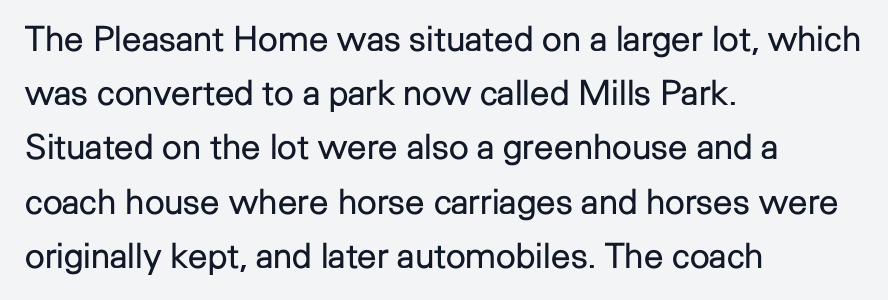
{"serif": "no", "italic": "no", "bold": "no", "weight": "regular", "width": "normal", "stroke_contrast": "low", "x_height": "medium", "monospaced": "no", "underline": "no", "align": "left", "line_spacing": "normal", "line_spacing_ratio": 1.55, "letter_spacing": "normal", "letter_spacing_em": 0.0, "glyph_px": 35}
